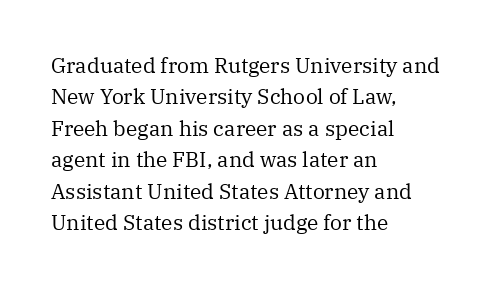
Each row of text sits above clean, open space. Italic? Not at all — the glyphs are vertical. Typeset ragged right — the left edge is the straight one. Each word holds together tightly as a unit, with standard inter-letter gaps. Interline gaps are of average width in this sample.
